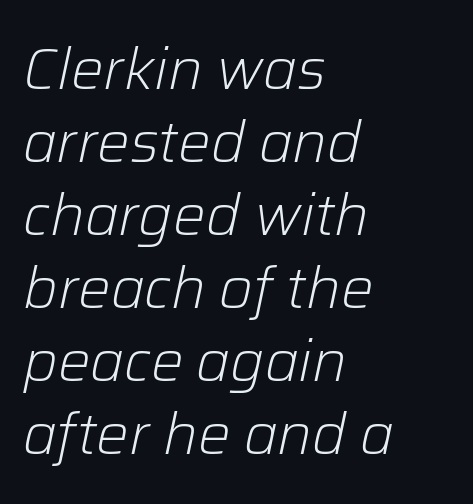
The rendering uses natural spacing where letterforms have individual widths. Where is the straight margin? On the left. What stands out about the letter spacing? Nothing — it is the standard amount. Notice how descenders clear the ascenders below comfortably — that's standard leading.
